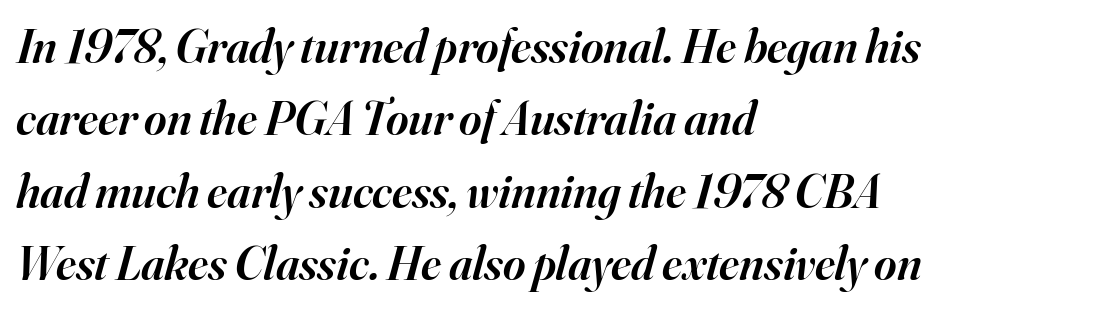
Reading down the block, your eye returns to a fixed left position each line. This rendering leaves character spacing at its baseline value. Horizontal bands of white between lines are of average thickness. Italic? Definitely — the glyphs are oblique.
